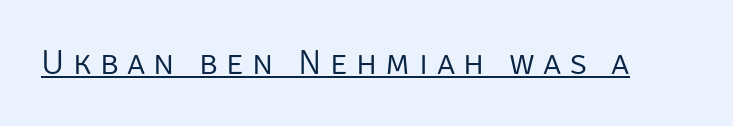
The image shows 35 px light sans-serif type, upright; set unusually wide letter spacing (+0.24 em), underlined; low stroke contrast and a large x-height.
